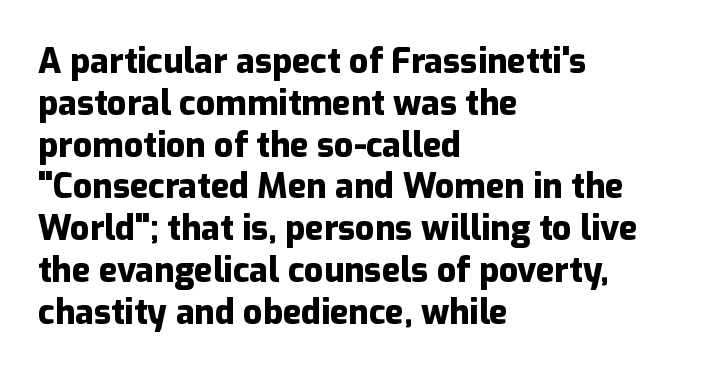
The image shows 34 px heavy sans-serif type, upright; set left-aligned, line spacing 1.23x, normal letter spacing, not underlined; low stroke contrast and a medium x-height.
